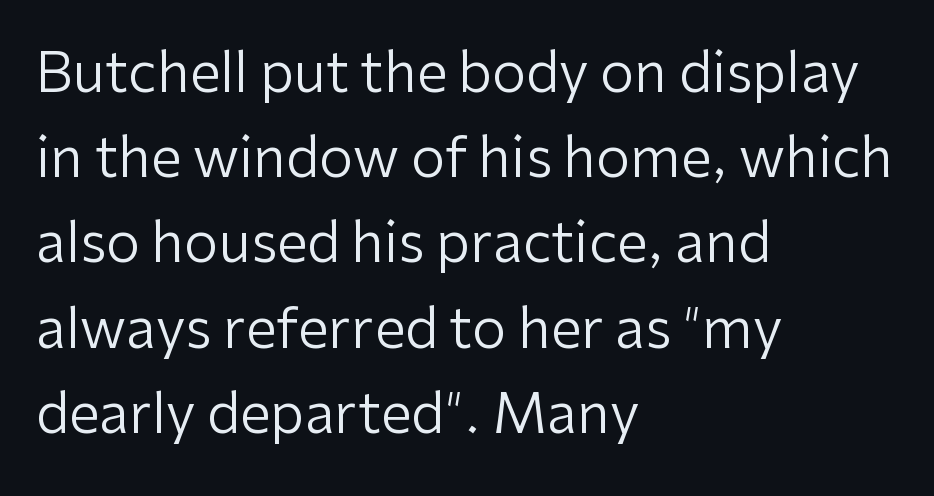
{"serif": "no", "italic": "no", "bold": "no", "weight": "regular", "width": "normal", "stroke_contrast": "low", "x_height": "medium", "monospaced": "no", "underline": "no", "align": "left", "line_spacing": "normal", "line_spacing_ratio": 1.55, "letter_spacing": "normal", "letter_spacing_em": 0.0, "glyph_px": 55}
